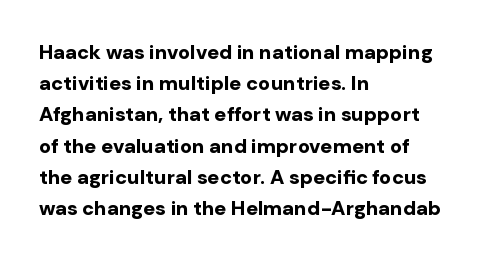
Beneath every word, the page is bare. The letterforms sit shoulder to shoulder at normal distance. The typesetter chose a ragged-right arrangement here. What weight is shown? A full bold with thick strokes.
